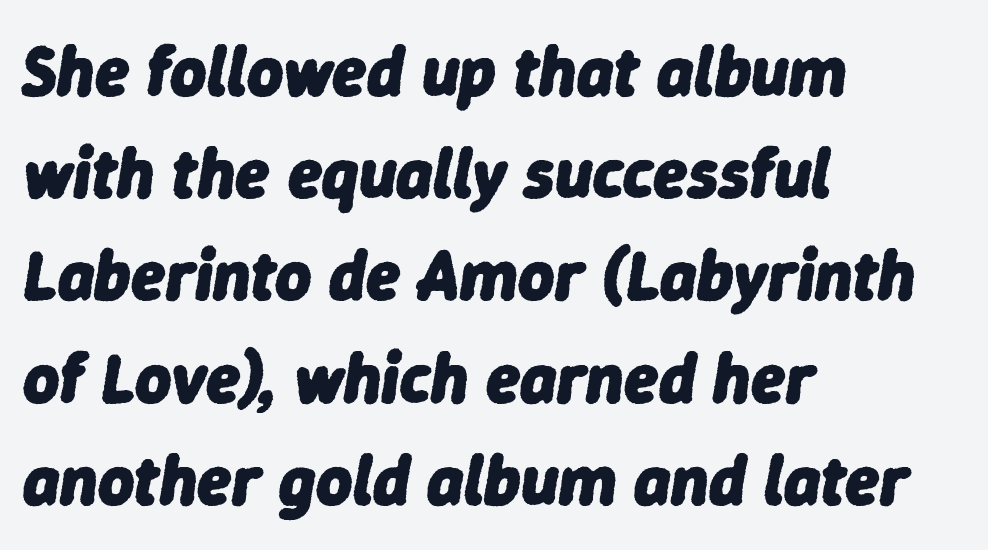
The image shows 70 px heavy type, italic (leaning right); set left-aligned, normal line spacing (1.46x), normal letter spacing, not underlined; low stroke contrast and a medium x-height.
